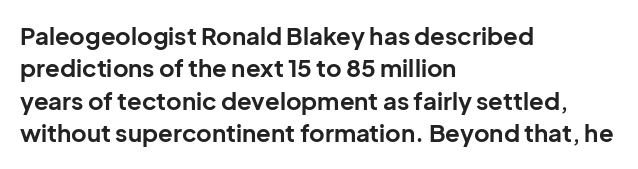
Q: Is the text bold? A: Yes.
Q: Is the text italic (slanted)? A: No, it is upright.
Q: Is the text underlined? A: No.
Q: How is the paragraph aligned? A: Left-aligned.
Q: Is the spacing between letters normal or unusually wide? A: Normal.
Q: Is the spacing between lines tight, normal or loose? A: Normal.
